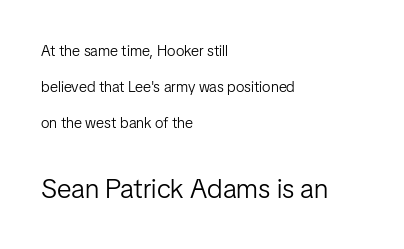
{"italic": "no", "bold": "no", "underline": "no", "align": "left", "line_spacing": "loose", "line_spacing_ratio": 2.41, "letter_spacing": "normal", "letter_spacing_em": 0.0, "larger_block": "second", "size_ratio": 1.8, "glyph_px": 27}
